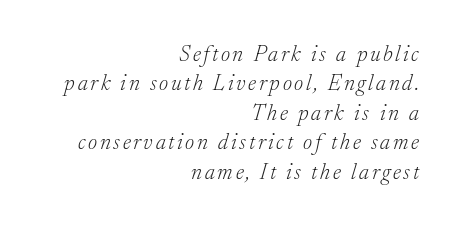
Q: Is the text bold? A: No.
Q: Is the text italic (slanted)? A: Yes, it leans right by about 17 degrees.
Q: Is the text underlined? A: No.
Q: How is the paragraph aligned? A: Right-aligned.
Q: Is the spacing between lines tight, normal or loose? A: Normal.
